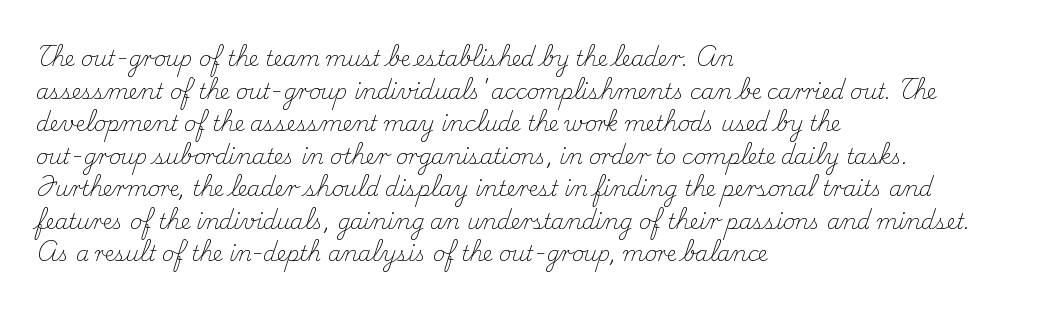
Q: Is the text bold? A: No.
Q: Is the text italic (slanted)? A: Yes.
Q: Is the text underlined? A: No.
Q: How is the paragraph aligned? A: Left-aligned.
Q: Is the spacing between letters normal or unusually wide? A: Normal.
Q: Is the spacing between lines tight, normal or loose? A: Normal.
